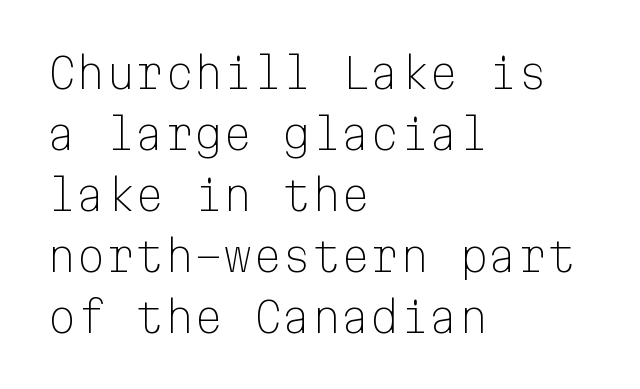
On a weight scale, this lands at 450 or below. Check the space under the baseline: it is left empty. The vertical gap from one line to the next is medium. This sample has the even, mechanical cadence of fixed-width lettering. It's the straight-up-and-down kind of type.
